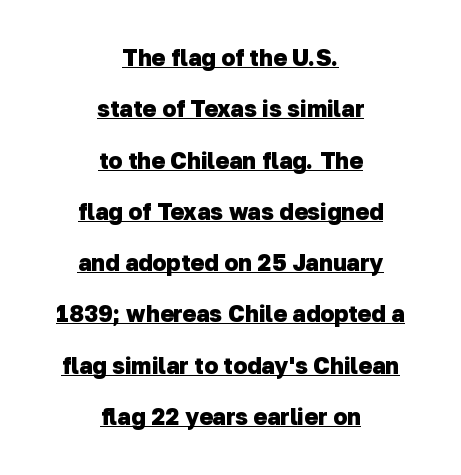
This sample trades compactness for vertical openness between lines. The letters sit at their default tracking, neither squeezed nor spread. Visually the block forms a symmetrical silhouette, jagged on both flanks. Does a line run under the words? Yes, clearly. Bold? Absolutely — the strokes are thick and heavy.
